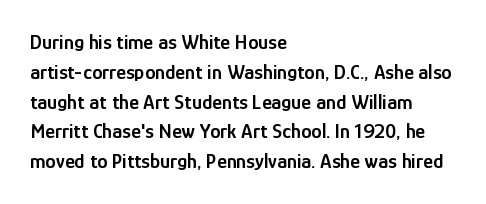
The image shows 21 px text type, upright; set left-aligned, normal line spacing (1.42x), normal letter spacing, not underlined.
